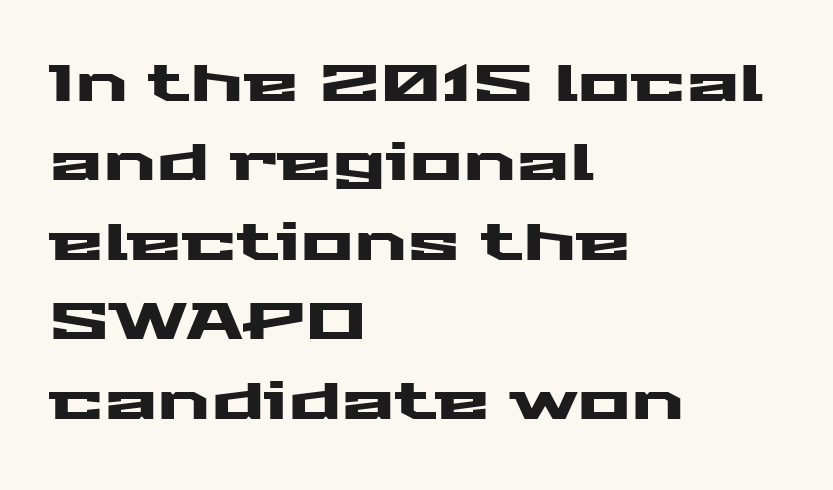
Every stem runs plumb, perpendicular to the baseline. The horizontal fit of the characters is conventional and even. Check under the words: just untouched page. Caption: multi-line text, flush left, ragged right. Varying glyph widths throughout — classic text-font behaviour.
